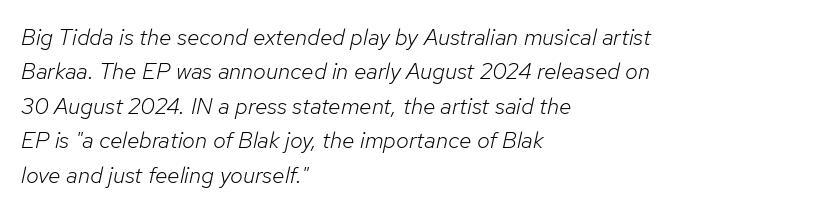
The image shows 23 px text type, italic (leaning right); set left-aligned, normal line spacing (1.5x), normal letter spacing, not underlined.
